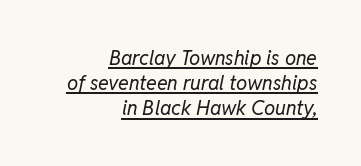
The face used here appears with an underline applied. Tall strokes in this sample are angled rather than plumb. Rows of type keep a routine distance in the vertical direction. The letterforms sit at book weight or below.
